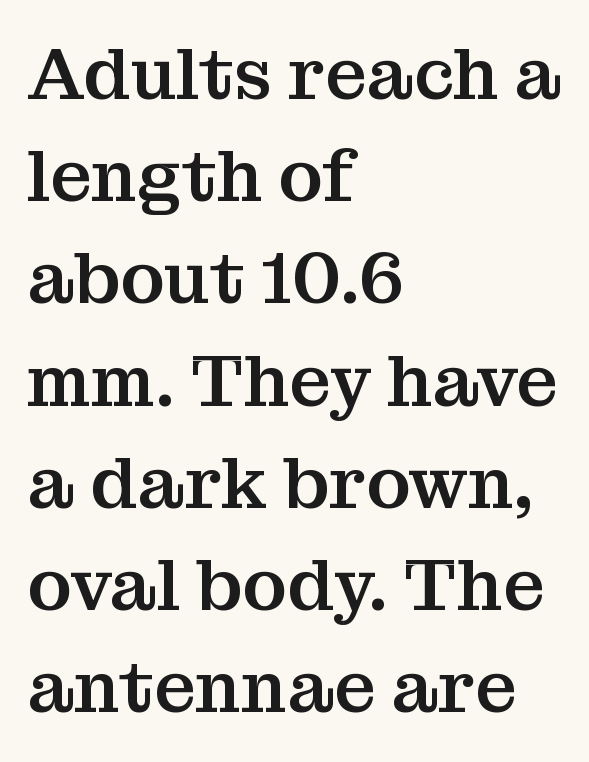
You could call the tracking neutral — neither tight nor loose. Any mark beneath the type? The region is blank. These lines are set flush left with a ragged right edge. Does the type have serifs? Yes, each stem ends in a small foot. Do the characters align in a grid? No, the font is proportional.
